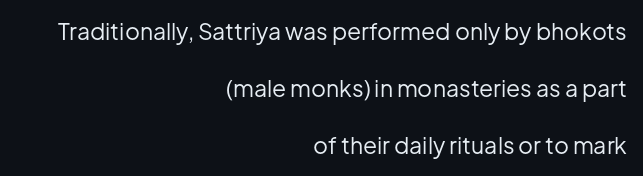
Q: Is the text bold? A: No.
Q: Is the text italic (slanted)? A: No, it is upright.
Q: Is the text underlined? A: No.
Q: How is the paragraph aligned? A: Right-aligned.
Q: Is the spacing between letters normal or unusually wide? A: Normal.
Q: Is the spacing between lines tight, normal or loose? A: Loose.
